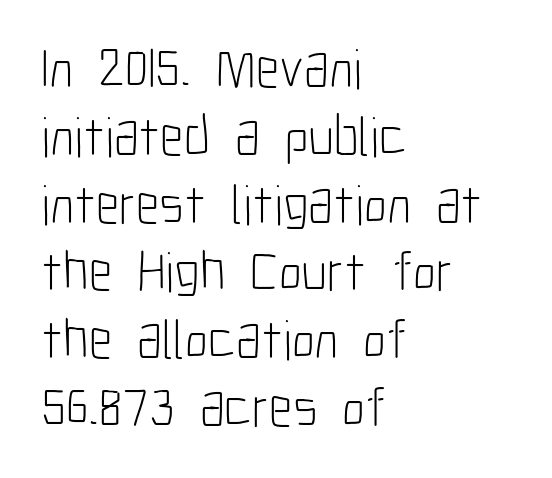
Q: Is the text bold? A: No.
Q: Is the text italic (slanted)? A: No, it is upright.
Q: Is the typeface a serif or a sans-serif typeface? A: Sans-serif.
Q: Is the text underlined? A: No.
Q: How is the paragraph aligned? A: Left-aligned.
Q: Is the spacing between letters normal or unusually wide? A: Normal.
Q: Width (condensed, normal, or wide)? A: Condensed.
Q: Stroke contrast? A: Low.
Q: x-height? A: Medium.
Q: Monospaced? A: No.
